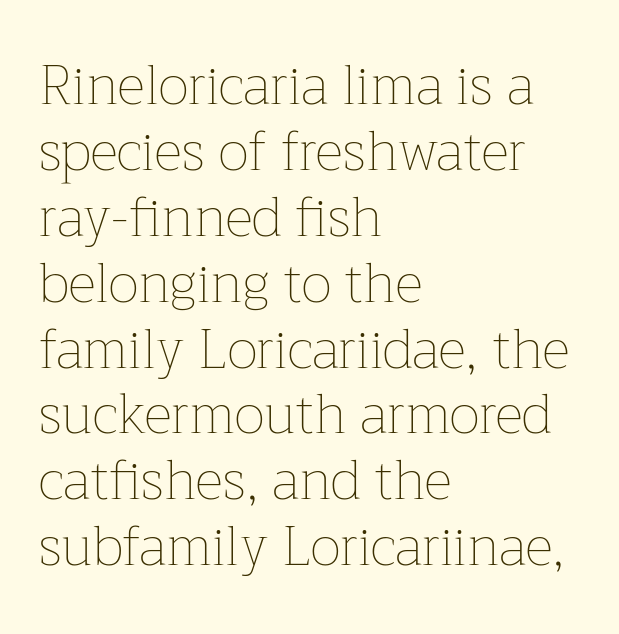
{"italic": "no", "bold": "no", "weight": "thin", "width": "normal", "stroke_contrast": "low", "x_height": "medium", "monospaced": "no", "underline": "no", "align": "left", "line_spacing_ratio": 1.22, "letter_spacing": "normal", "letter_spacing_em": 0.0, "glyph_px": 54}
